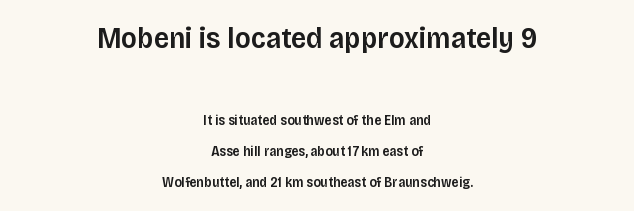
The image shows 30 px semibold sans-serif type, upright; set centered, loose line spacing (2.22x), normal letter spacing, not underlined; the first (top) block is 2.14x larger; low stroke contrast and a large x-height.
